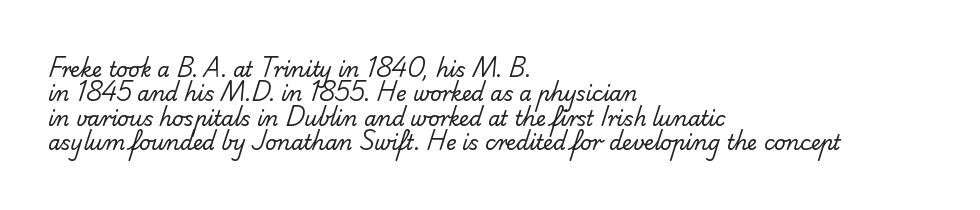
{"bold": "no", "underline": "no", "align": "left", "line_spacing_ratio": 1.22, "letter_spacing": "normal", "letter_spacing_em": 0.0, "glyph_px": 20}
